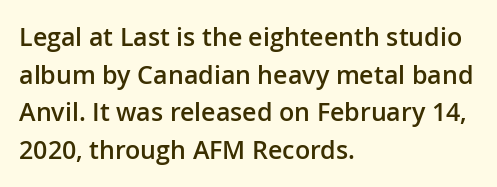
The foot of each line stays bare and open. Horizontal bands of white between lines are of average thickness. A fair bit of extra ink — the face is semibold, not bold. Where is the straight margin? On the left.
